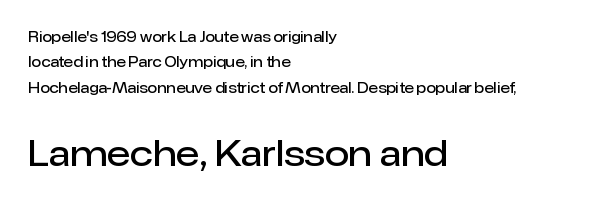
{"serif": "no", "italic": "no", "bold": "semi", "weight": "semibold", "width": "normal", "stroke_contrast": "low", "x_height": "medium", "monospaced": "no", "underline": "no", "align": "left", "line_spacing_ratio": 1.82, "letter_spacing": "normal", "letter_spacing_em": 0.0, "larger_block": "second", "size_ratio": 2.5, "glyph_px": 35}
